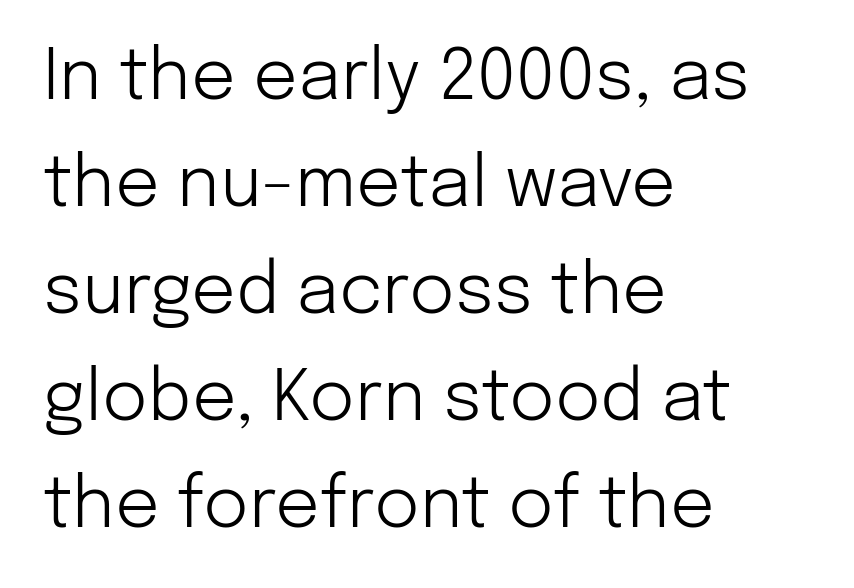
Q: Is the text bold? A: No.
Q: Is the text italic (slanted)? A: No, it is upright.
Q: Is the typeface a serif or a sans-serif typeface? A: Sans-serif.
Q: Is the text underlined? A: No.
Q: How is the paragraph aligned? A: Left-aligned.
Q: Is the spacing between letters normal or unusually wide? A: Normal.
Q: Is the spacing between lines tight, normal or loose? A: Normal.
Q: Width (condensed, normal, or wide)? A: Normal.
Q: Stroke contrast? A: Low.
Q: x-height? A: Medium.
Q: Monospaced? A: No.
